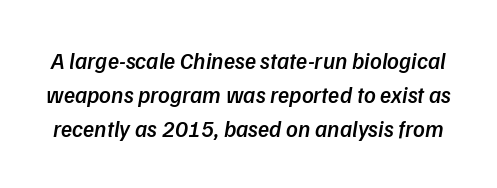
{"bold": "semi", "underline": "no", "line_spacing": "normal", "line_spacing_ratio": 1.47, "letter_spacing": "normal", "letter_spacing_em": 0.0, "glyph_px": 23}
